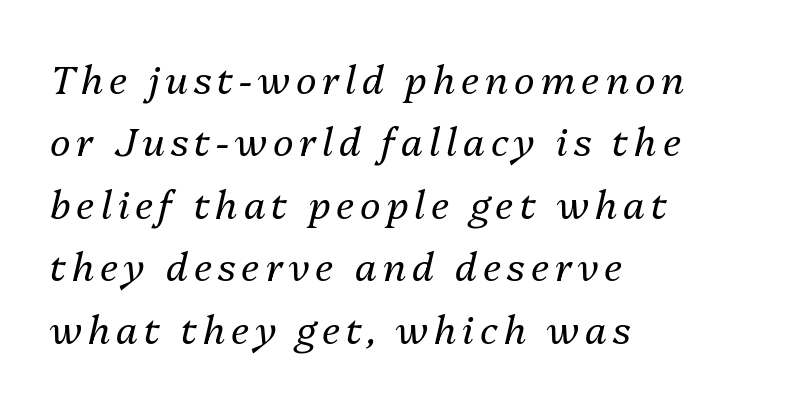
The image shows 39 px regular-weight type, italic (leaning right); set left-aligned, normal line spacing (1.6x), not underlined; medium stroke contrast and a medium x-height.
